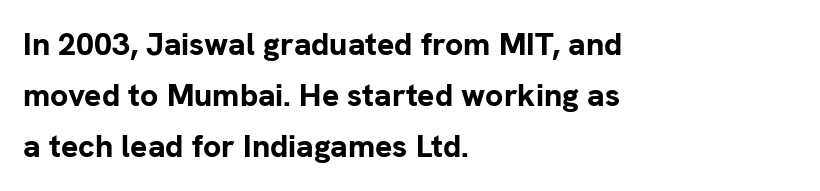
{"serif": "no", "italic": "no", "bold": "yes", "weight": "bold", "width": "normal", "stroke_contrast": "low", "x_height": "medium", "monospaced": "no", "underline": "no", "align": "left", "line_spacing": "normal", "line_spacing_ratio": 1.6, "letter_spacing": "normal", "letter_spacing_em": 0.0, "glyph_px": 32}
